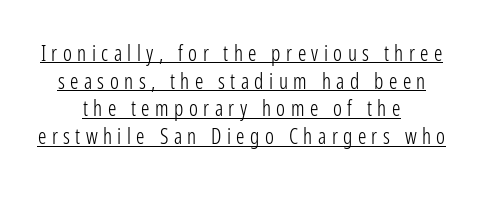
{"italic": "no", "bold": "no", "underline": "yes", "align": "center", "line_spacing": "normal", "line_spacing_ratio": 1.32, "letter_spacing": "wide", "letter_spacing_em": 0.26, "glyph_px": 21}
